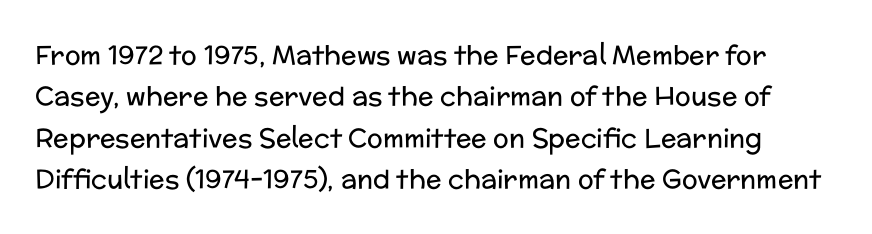
Q: Is the text bold? A: No.
Q: Is the text italic (slanted)? A: No, it is upright.
Q: Is the text underlined? A: No.
Q: Is the spacing between letters normal or unusually wide? A: Normal.
Q: Is the spacing between lines tight, normal or loose? A: Normal.
